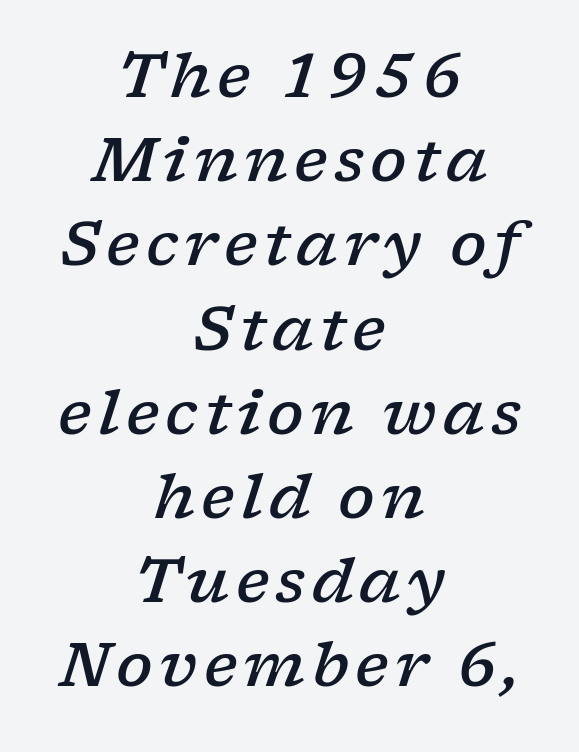
The image shows 61 px semibold, wide serif type, italic (leaning right); set centered, normal line spacing (1.38x), not underlined; low stroke contrast and a medium x-height.
